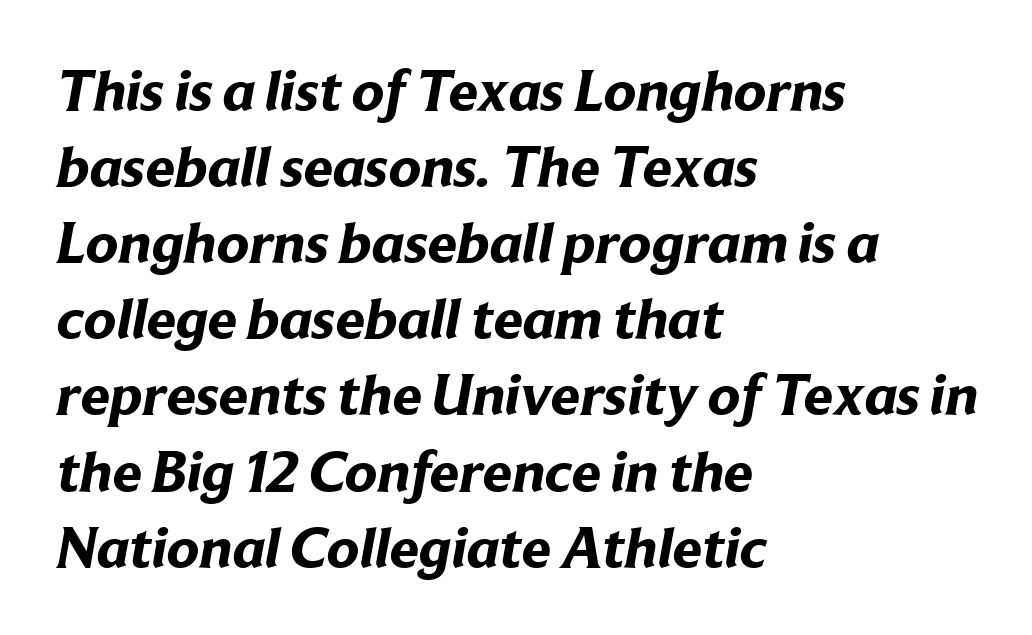
The image shows 59 px bold sans-serif type; set left-aligned, normal line spacing (1.29x), normal letter spacing, not underlined; low stroke contrast and a medium x-height.
